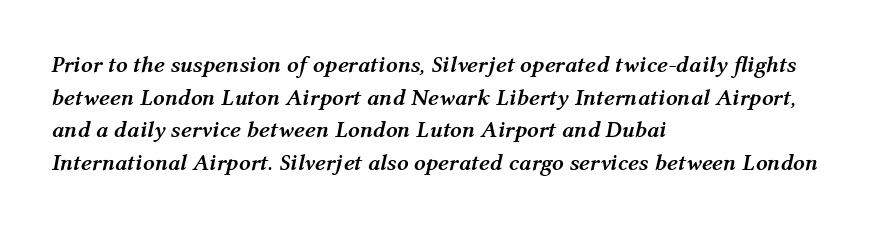
How are the letters spaced? Ordinarily, with no added tracking. Beneath every word, the page is bare. Is the block centered? No — it sits flush against the left margin. Rows of type keep a routine distance in the vertical direction. The characters look thick and weighty, a clear bold.
